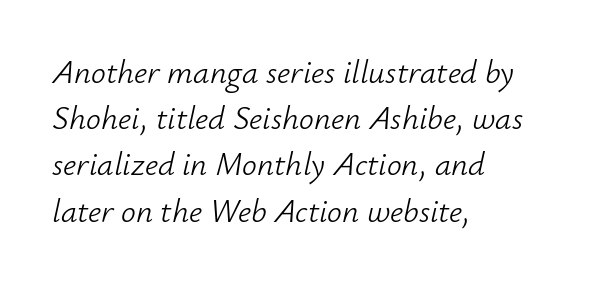
You could not count columns in this text — the font is proportionally spaced. No chunkiness to these letters — they're not bold. The baseline area is clear. The glyphs look as if they've been sheared to an angle. The text block is weighted toward the left margin, trailing off unevenly rightward. Look at the tracking — it's just the regular setting, nothing added.
